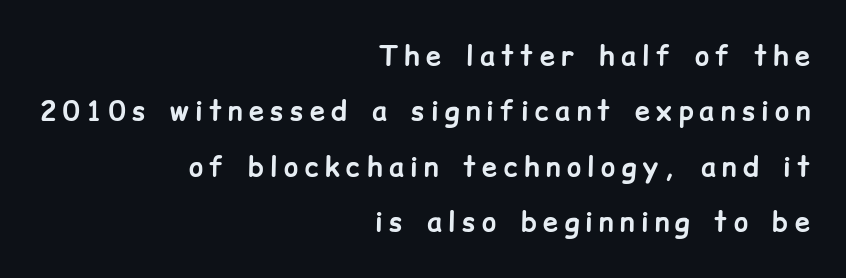
{"italic": "no", "bold": "yes", "underline": "no", "align": "right", "line_spacing": "loose", "line_spacing_ratio": 2.05, "letter_spacing": "wide", "letter_spacing_em": 0.24, "glyph_px": 27}
